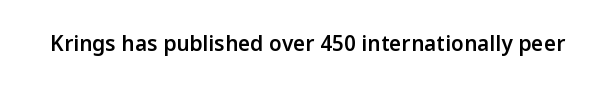
Typesetter's note: demi weight, one step under bold. The specimen omits any rule beneath the text block's lines. Is there any slant? The stems are plumb. Does extra space separate the letters? No, they use regular spacing.
